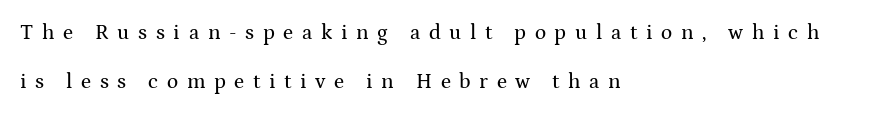
The lines are quadded left. The line texture is sparse and dotted thanks to wide tracking. It's the straight-up-and-down kind of type. Leading: increased.
